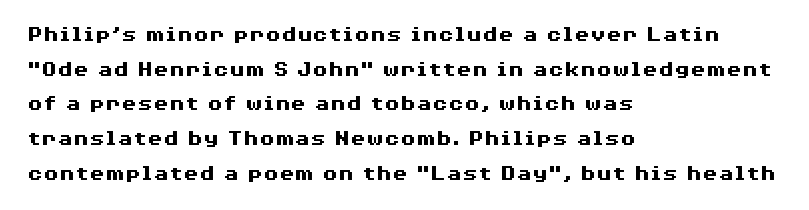
Every stem runs plumb, perpendicular to the baseline. The typesetting leans heavy: a genuine bold. Anything drawn beneath the words? Only blank space. The paragraph shown leans on its left margin. In terms of letterspacing, this is plain default setting. The space between consecutive lines is moderate.
